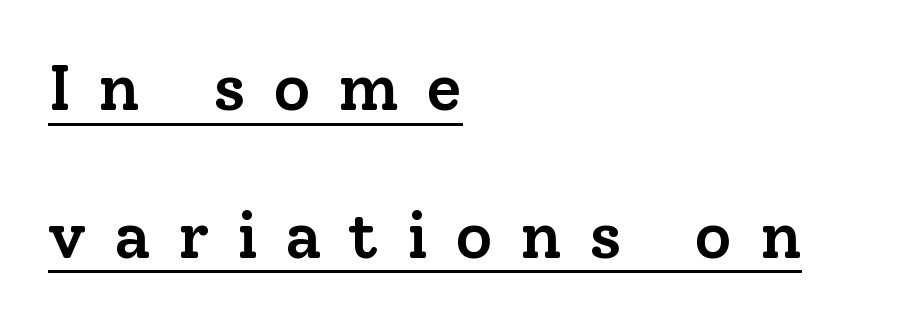
The image shows 65 px semibold serif type, upright; set left-aligned, loose line spacing (2.27x), unusually wide letter spacing (+0.42 em), underlined; low stroke contrast and a medium x-height.
